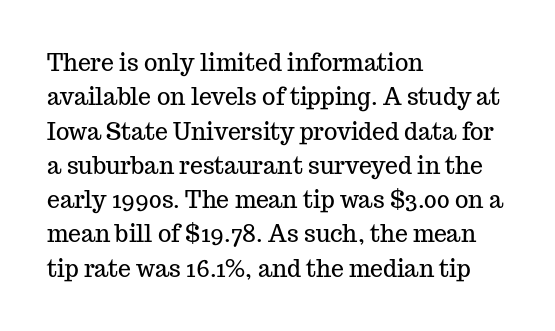
Q: Is the text italic (slanted)? A: No, it is upright.
Q: Is the text underlined? A: No.
Q: How is the paragraph aligned? A: Left-aligned.
Q: Is the spacing between letters normal or unusually wide? A: Normal.
Q: Is the spacing between lines tight, normal or loose? A: Normal.
